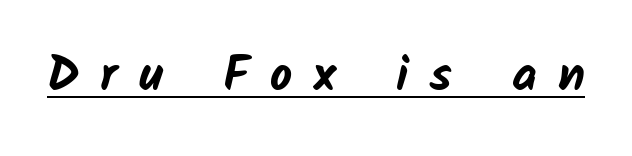
Q: Is the text bold? A: Yes.
Q: Is the typeface a serif or a sans-serif typeface? A: Sans-serif.
Q: Is the text underlined? A: Yes.
Q: Is the spacing between letters normal or unusually wide? A: Unusually wide.
Q: Width (condensed, normal, or wide)? A: Normal.
Q: Stroke contrast? A: Low.
Q: x-height? A: Medium.
Q: Monospaced? A: No.
